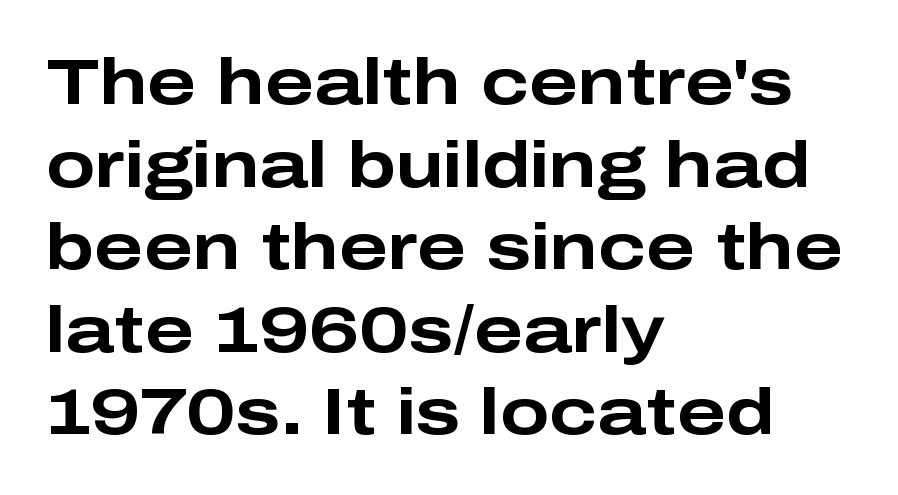
The words here are not underlined. The passage shown stacks its lines at a standard gap. Is there any slant? The stems are plumb. Looks like regular typesetting: each glyph gets only the width it needs. Left-aligned paragraph, ragged on the right.
